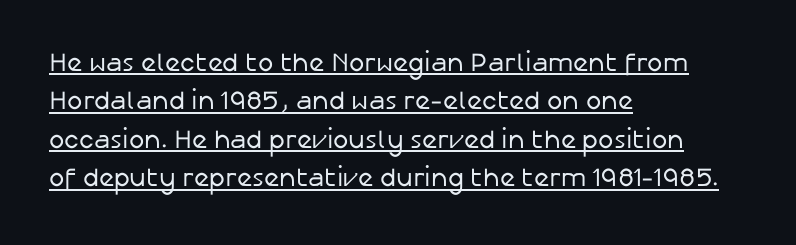
Q: Is the text bold? A: No.
Q: Is the text italic (slanted)? A: No, it is upright.
Q: Is the text underlined? A: Yes.
Q: How is the paragraph aligned? A: Left-aligned.
Q: Is the spacing between letters normal or unusually wide? A: Normal.
Q: Is the spacing between lines tight, normal or loose? A: Normal.
